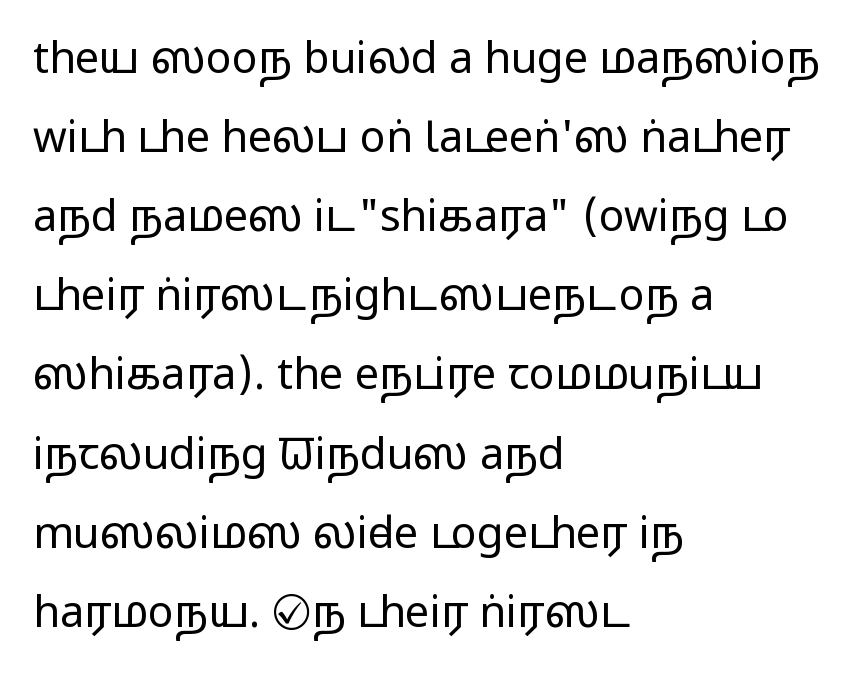
The image shows 43 px regular-weight, wide sans-serif type, upright; set left-aligned, line spacing 1.84x, normal letter spacing, not underlined; low stroke contrast and a medium x-height.
